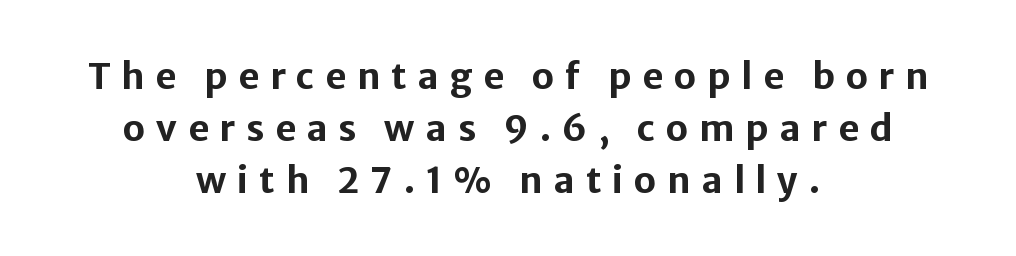
The image shows 36 px bold sans-serif type, upright; set centered, normal line spacing (1.44x), unusually wide letter spacing (+0.3 em), not underlined; low stroke contrast and a medium x-height.
